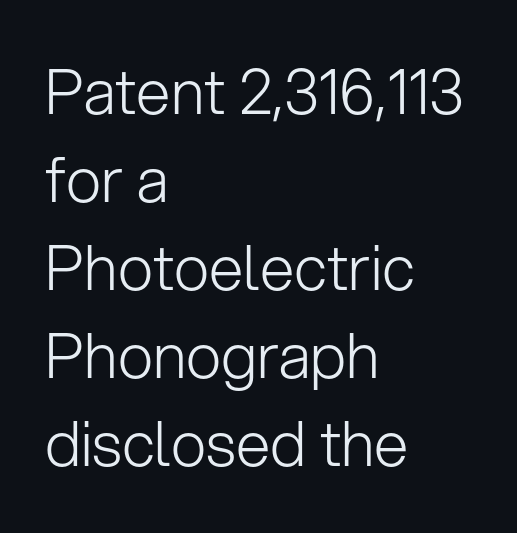
{"serif": "no", "italic": "no", "bold": "no", "weight": "light", "width": "normal", "stroke_contrast": "low", "x_height": "medium", "monospaced": "no", "underline": "no", "align": "left", "line_spacing": "normal", "line_spacing_ratio": 1.42, "letter_spacing": "normal", "letter_spacing_em": 0.0, "glyph_px": 62}
